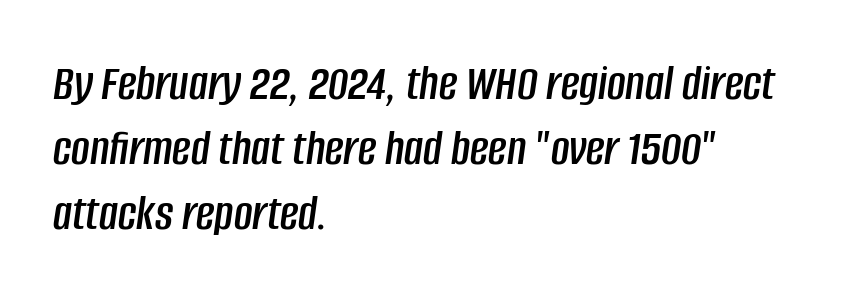
The image shows 51 px condensed type, italic (leaning right); set left-aligned, normal line spacing (1.27x), normal letter spacing, not underlined; low stroke contrast and a large x-height.
